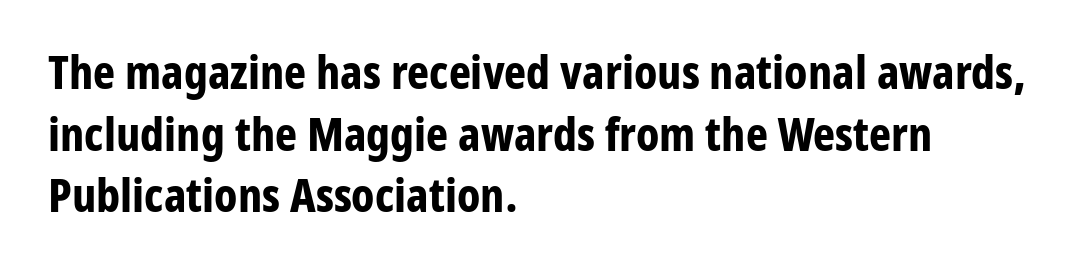
The gaps between neighbouring characters are ordinary and unremarkable. Weight check: bold — yes, fully. The passage shown is typed in a proportional face where columns would drift. A roman cut, with each character standing at attention. In CSS terms this would be text-align: left.
